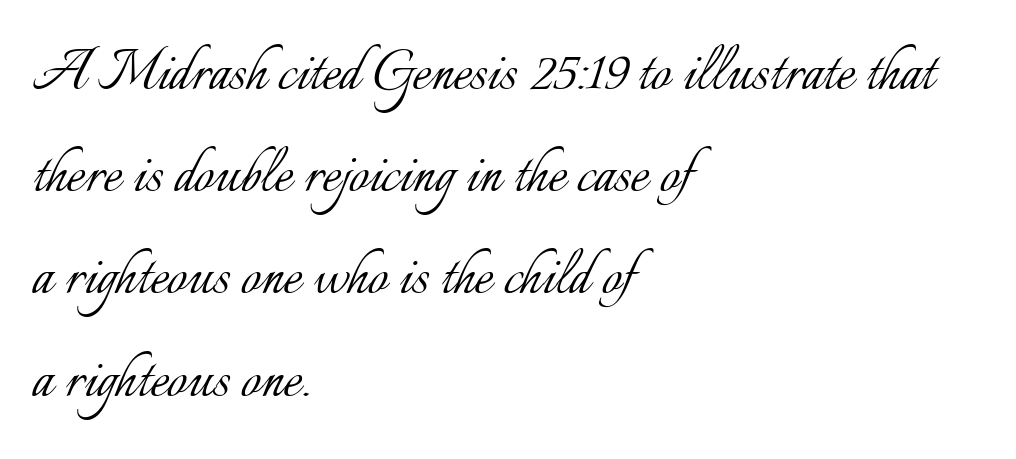
Weight class: somewhere from thin through regular. Is the letter spacing exaggerated? No — it looks like the ordinary default. Proportional: the letters do not fall into vertical columns. Typeset ragged right — the left edge is the straight one. Successive baselines arrive at the customary interval.
